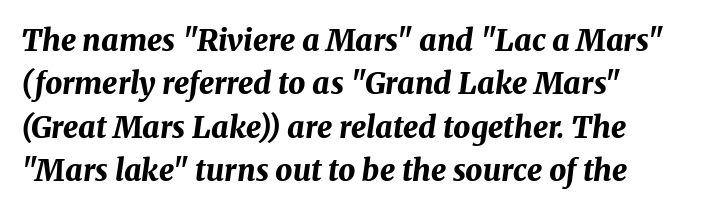
Caption: standard tracking, unaltered. Vertically, the passage feels balanced, rows spaced as you'd expect. Every row of glyphs begins at an identical x-position on the left. Unmarked baselines from the first word to the last. The lettering tilts uniformly, giving the passage an italic look.
